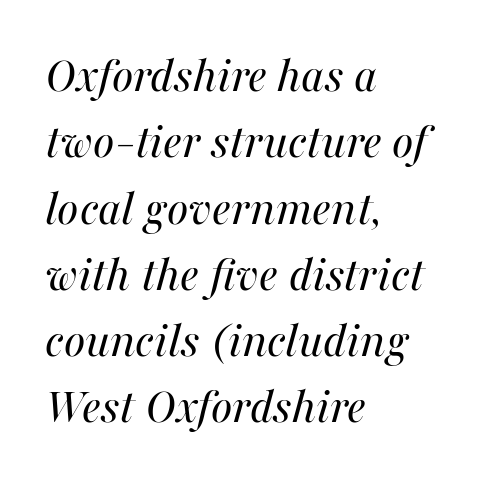
Q: Is the text bold? A: No.
Q: Is the text italic (slanted)? A: Yes, it leans right by about 16 degrees.
Q: Is the text underlined? A: No.
Q: How is the paragraph aligned? A: Left-aligned.
Q: Is the spacing between letters normal or unusually wide? A: Normal.
Q: Is the spacing between lines tight, normal or loose? A: Normal.
Q: Width (condensed, normal, or wide)? A: Normal.
Q: Stroke contrast? A: Medium.
Q: x-height? A: Medium.
Q: Monospaced? A: No.
